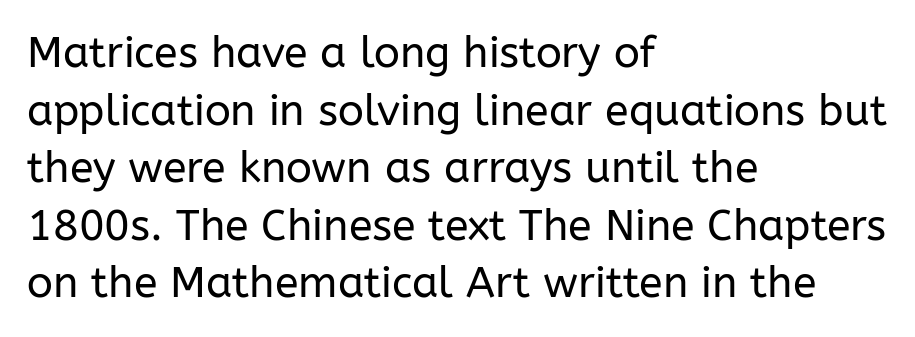
The image shows 43 px regular-weight sans-serif type, upright; set left-aligned, normal line spacing (1.34x), normal letter spacing, not underlined; low stroke contrast and a medium x-height.
